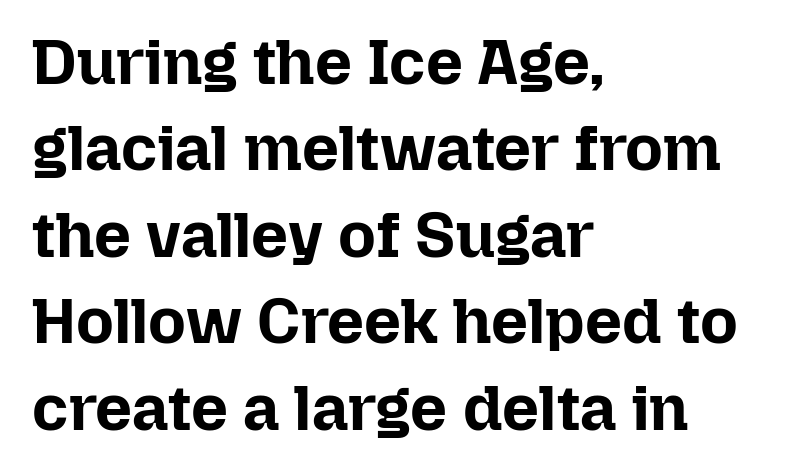
Q: Is the text bold? A: Yes.
Q: Is the text italic (slanted)? A: No, it is upright.
Q: Is the text underlined? A: No.
Q: How is the paragraph aligned? A: Left-aligned.
Q: Is the spacing between letters normal or unusually wide? A: Normal.
Q: Is the spacing between lines tight, normal or loose? A: Normal.
Q: Width (condensed, normal, or wide)? A: Normal.
Q: Stroke contrast? A: Low.
Q: x-height? A: Medium.
Q: Monospaced? A: No.
